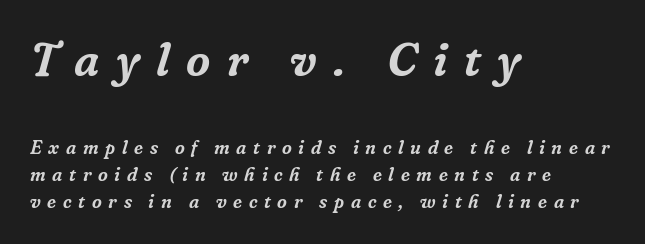
{"serif": "yes", "italic": "yes", "lean": "right", "slant_degrees": 16, "width": "normal", "stroke_contrast": "low", "x_height": "medium", "monospaced": "no", "underline": "no", "align": "left", "line_spacing": "normal", "line_spacing_ratio": 1.43, "letter_spacing": "wide", "letter_spacing_em": 0.35, "larger_block": "first", "size_ratio": 2.47, "glyph_px": 47}
